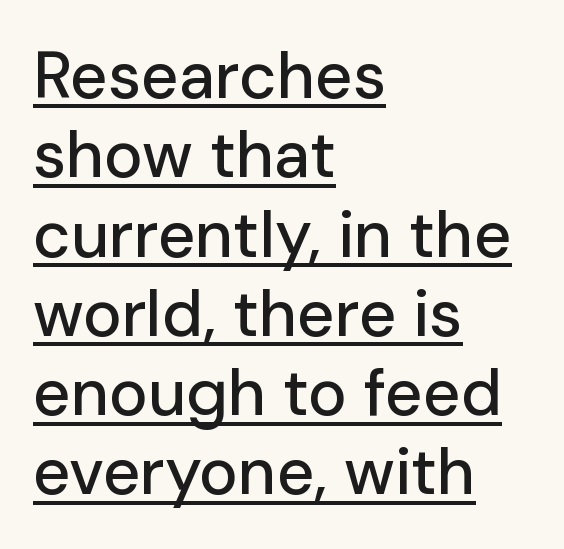
The glyphs are accompanied by a horizontal stroke just below them. The letterforms sit shoulder to shoulder at normal distance. Line starts are locked; line ends wander. This sample has the flowing, uneven cadence of proportional lettering. No feet cap the strokes, marking this as sans-serif type.
